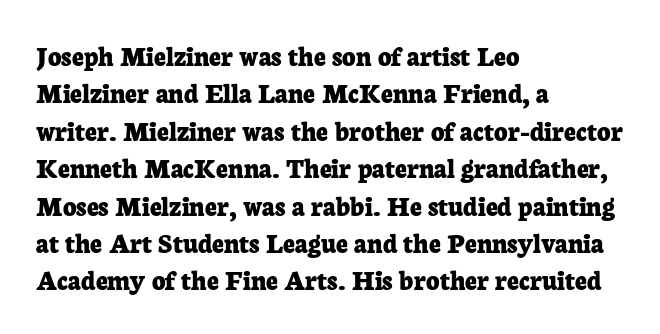
{"serif": "yes", "italic": "no", "bold": "yes", "weight": "bold", "width": "normal", "stroke_contrast": "low", "x_height": "medium", "monospaced": "no", "underline": "no", "align": "left", "line_spacing": "normal", "line_spacing_ratio": 1.29, "letter_spacing": "normal", "letter_spacing_em": 0.0, "glyph_px": 29}
